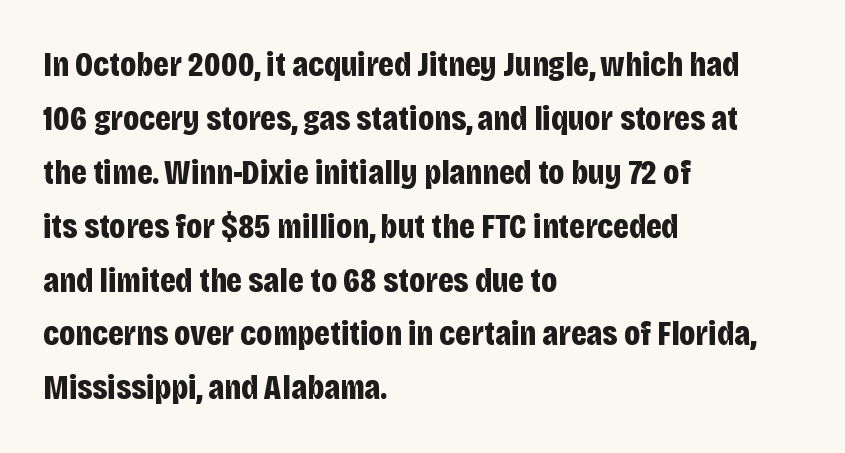
Glyph-to-glyph distance matches everyday printed text. This sample uses a sans-serif face. The rag falls on the right side of this text block. The rendering uses natural spacing where letterforms have individual widths. Unlike italic type, these characters show no tilt at all. You'd pick this weight for a headline — it's a proper bold.
